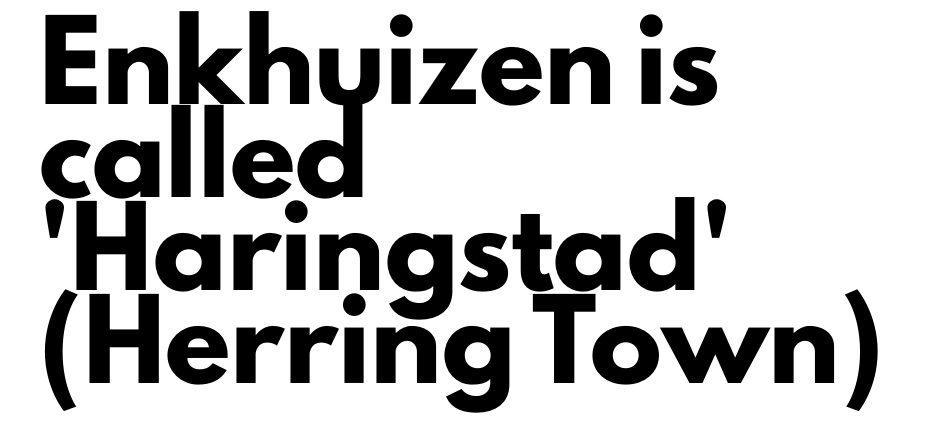
Q: Is the text bold? A: Yes.
Q: Is the text italic (slanted)? A: No, it is upright.
Q: Is the typeface a serif or a sans-serif typeface? A: Sans-serif.
Q: Is the text underlined? A: No.
Q: How is the paragraph aligned? A: Left-aligned.
Q: Is the spacing between letters normal or unusually wide? A: Normal.
Q: Is the spacing between lines tight, normal or loose? A: Normal.
Q: Width (condensed, normal, or wide)? A: Normal.
Q: Stroke contrast? A: Low.
Q: x-height? A: Small.
Q: Monospaced? A: No.
